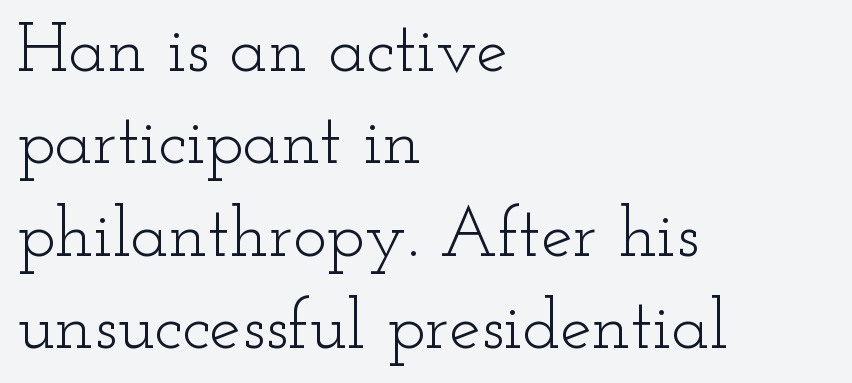
{"serif": "yes", "italic": "no", "bold": "no", "weight": "light", "width": "wide", "stroke_contrast": "low", "x_height": "small", "monospaced": "no", "underline": "no", "align": "left", "line_spacing": "normal", "line_spacing_ratio": 1.3, "letter_spacing": "normal", "letter_spacing_em": 0.0, "glyph_px": 71}
